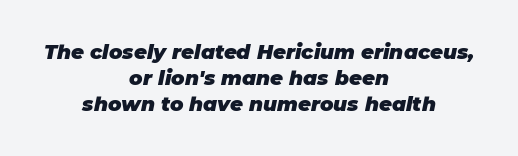
Q: Is the text bold? A: Yes.
Q: Is the text italic (slanted)? A: Yes, it leans right by about 11 degrees.
Q: Is the text underlined? A: No.
Q: How is the paragraph aligned? A: Centered.
Q: Is the spacing between letters normal or unusually wide? A: Normal.
Q: Is the spacing between lines tight, normal or loose? A: Normal.
